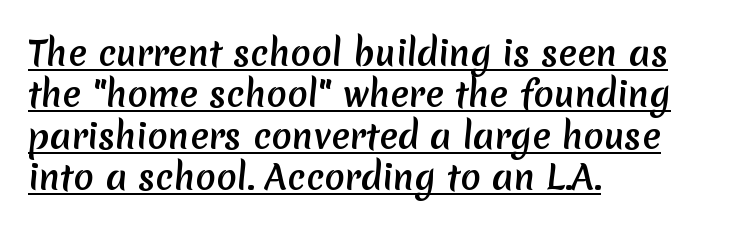
The type is set solid horizontally, with unmodified tracking. The text was rendered using a sans face with plain stroke endings. Left-aligned paragraph, ragged on the right. The glyphs are accompanied by a horizontal stroke just below them. Character widths vary here, with narrow letters taking less room than wide ones.
